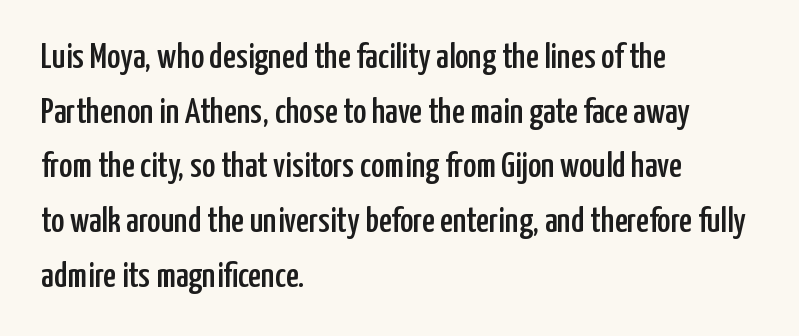
The image shows 36 px condensed sans-serif type, upright; set left-aligned, normal line spacing (1.52x), normal letter spacing, not underlined; low stroke contrast and a medium x-height.
